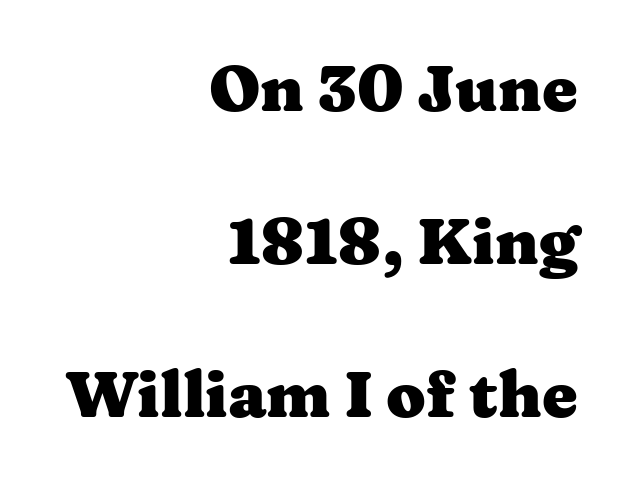
The lettering stays uniformly vertical, giving the passage a roman look. Its strokes are broad and dark, the hallmark of bold type. Teacher's note: observe the even right margin — that is flush-right alignment. Widely set lines give the paragraph a tall, airy silhouette. Type style note: has serifs. A typesetter would call this proportional, since set widths differ per character.
